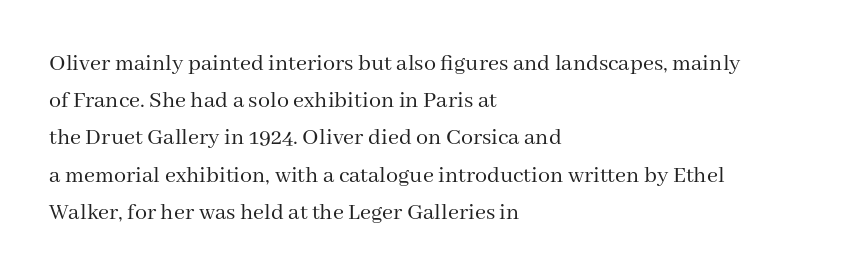
The image shows 24 px text type, upright; set left-aligned, normal line spacing (1.55x), normal letter spacing, not underlined.
